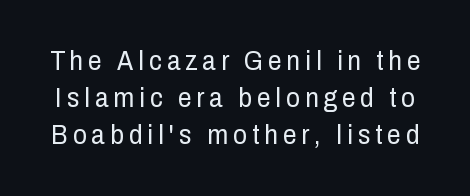
Q: Is the text bold? A: No.
Q: Is the text italic (slanted)? A: No, it is upright.
Q: Is the text underlined? A: No.
Q: Is the spacing between lines tight, normal or loose? A: Normal.
